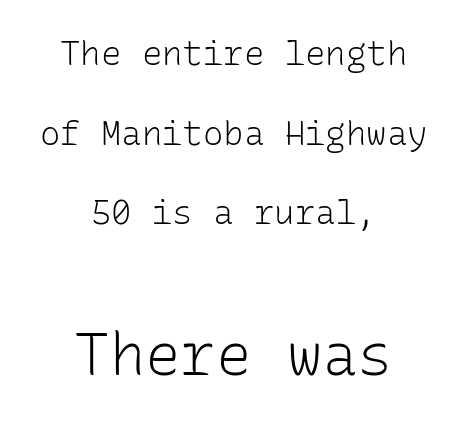
Students, observe: this is what heavily led, spacious text looks like. Has an underline been added? It has not. Standard letterfit; no display-style spreading of the glyphs. Which chunk is bigger? The second one — the bottom block dwarfs the top.
